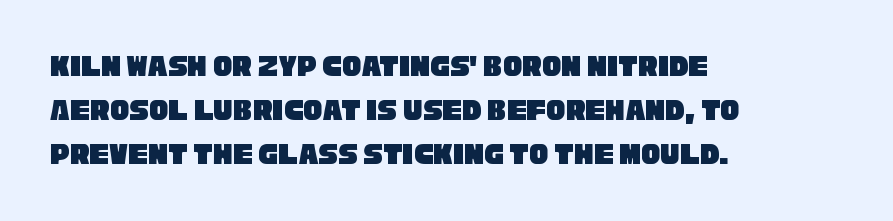
The image shows 32 px condensed sans-serif type; set left-aligned, normal line spacing (1.37x), normal letter spacing, not underlined; low stroke contrast and a large x-height.
